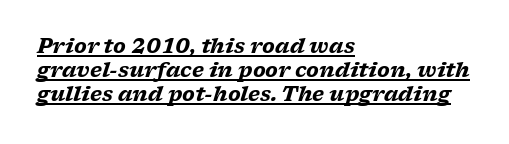
Q: Is the text bold? A: Yes.
Q: Is the text italic (slanted)? A: Yes, it leans right by about 17 degrees.
Q: Is the text underlined? A: Yes.
Q: How is the paragraph aligned? A: Left-aligned.
Q: Is the spacing between letters normal or unusually wide? A: Normal.
